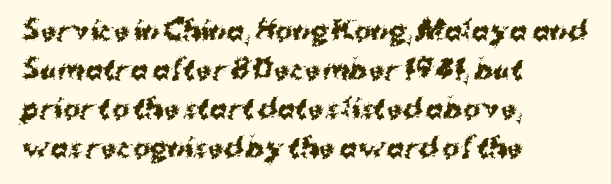
{"bold": "yes", "underline": "no", "align": "left", "line_spacing": "normal", "line_spacing_ratio": 1.5, "letter_spacing": "normal", "letter_spacing_em": 0.0, "glyph_px": 26}
